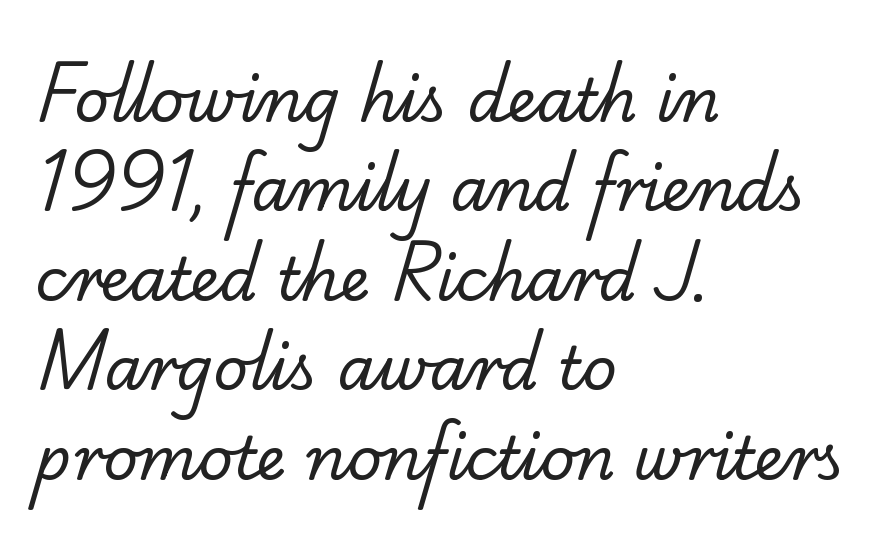
The image shows 60 px regular-weight type; set left-aligned, normal line spacing (1.49x), normal letter spacing, not underlined; low stroke contrast and a small x-height.
